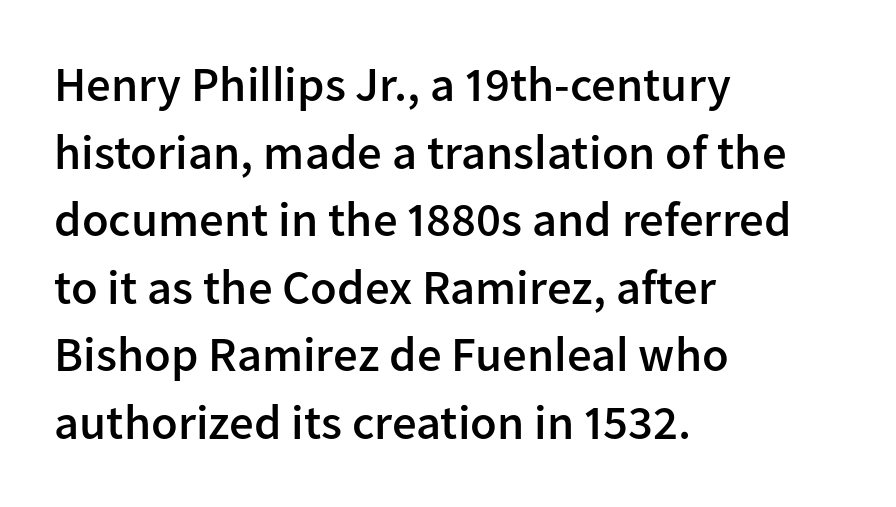
{"serif": "no", "italic": "no", "bold": "semi", "weight": "semibold", "width": "normal", "stroke_contrast": "low", "x_height": "medium", "monospaced": "no", "underline": "no", "align": "left", "line_spacing": "normal", "line_spacing_ratio": 1.38, "letter_spacing": "normal", "letter_spacing_em": 0.0, "glyph_px": 49}
